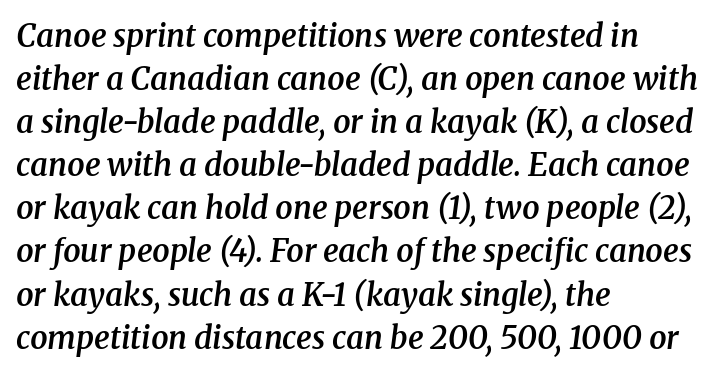
The image shows 31 px semibold serif type, italic (leaning right); set left-aligned, normal line spacing (1.39x), normal letter spacing, not underlined; medium stroke contrast and a medium x-height.
